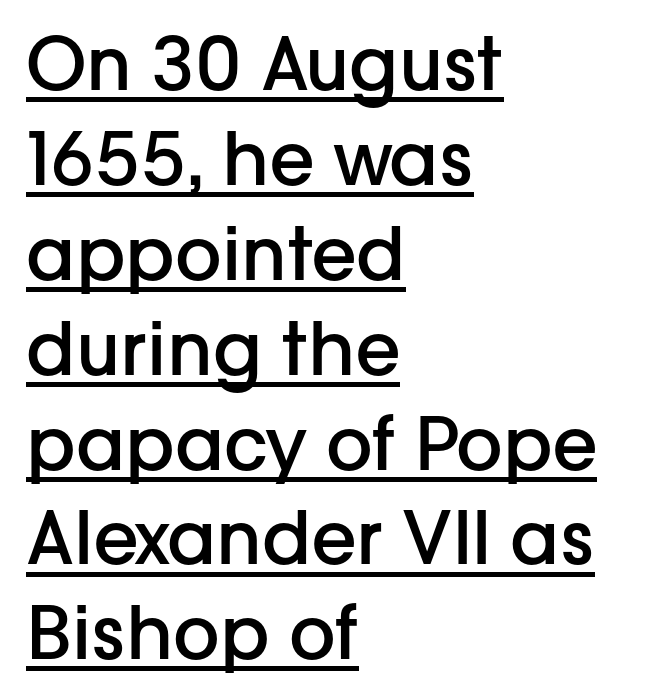
{"serif": "no", "italic": "no", "bold": "semi", "weight": "semibold", "width": "normal", "stroke_contrast": "low", "x_height": "medium", "monospaced": "no", "underline": "yes", "align": "left", "line_spacing": "normal", "line_spacing_ratio": 1.3, "letter_spacing": "normal", "letter_spacing_em": 0.0, "glyph_px": 73}
